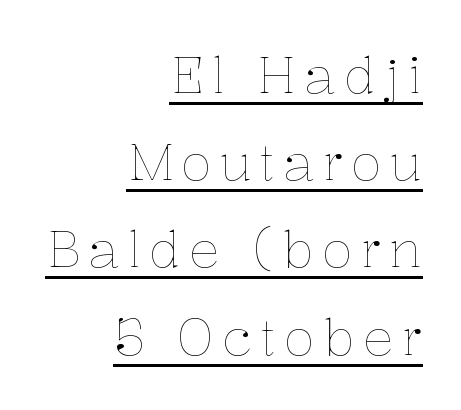
Q: Is the text bold? A: No.
Q: Is the text italic (slanted)? A: No, it is upright.
Q: Is the text underlined? A: Yes.
Q: How is the paragraph aligned? A: Right-aligned.
Q: Width (condensed, normal, or wide)? A: Normal.
Q: Stroke contrast? A: Low.
Q: x-height? A: Medium.
Q: Monospaced? A: No.
